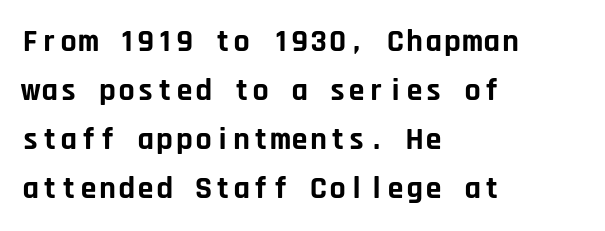
Q: Is the text bold? A: Yes.
Q: Is the text italic (slanted)? A: No, it is upright.
Q: Is the typeface a serif or a sans-serif typeface? A: Sans-serif.
Q: Is the text underlined? A: No.
Q: How is the paragraph aligned? A: Left-aligned.
Q: Is the spacing between letters normal or unusually wide? A: Normal.
Q: Is the spacing between lines tight, normal or loose? A: Normal.
Q: Width (condensed, normal, or wide)? A: Normal.
Q: Stroke contrast? A: Low.
Q: x-height? A: Large.
Q: Monospaced? A: Yes.
